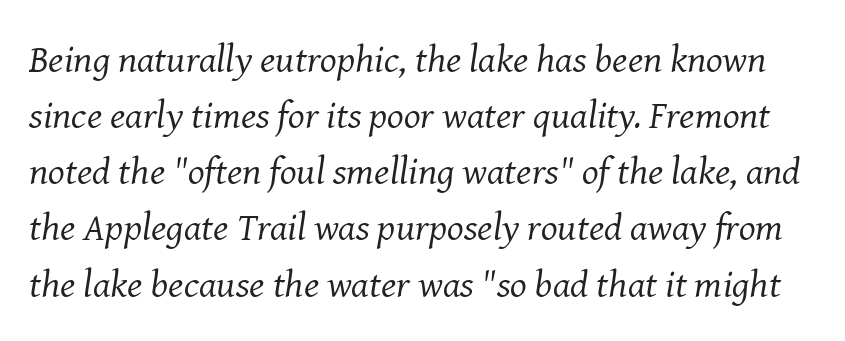
The image shows 39 px regular-weight serif type, italic (leaning right); set normal line spacing (1.44x), normal letter spacing, not underlined; medium stroke contrast and a medium x-height.
